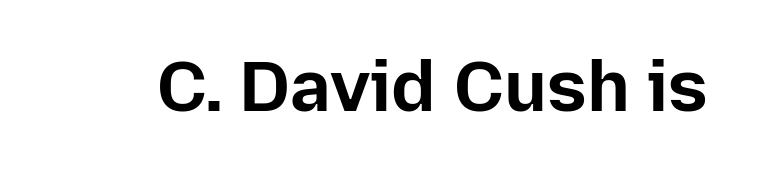
Words appear dense and cohesive because spacing is normal. The passage shown is emphatically bold. Are there feet on the stems? There aren't — it's a sans. You can tell it's not italic because the verticals are truly vertical. A clean baseline with only descenders dipping below it. This sample has the flowing, uneven cadence of proportional lettering.
